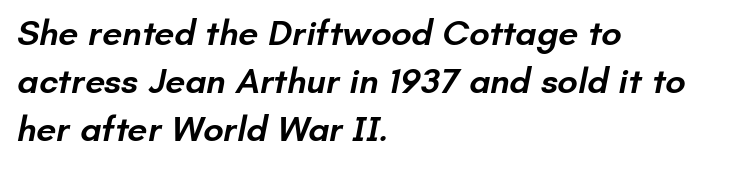
{"serif": "no", "bold": "semi", "weight": "semibold", "width": "normal", "stroke_contrast": "low", "x_height": "small", "monospaced": "no", "underline": "no", "align": "left", "line_spacing": "normal", "line_spacing_ratio": 1.34, "letter_spacing": "normal", "letter_spacing_em": 0.0, "glyph_px": 36}
